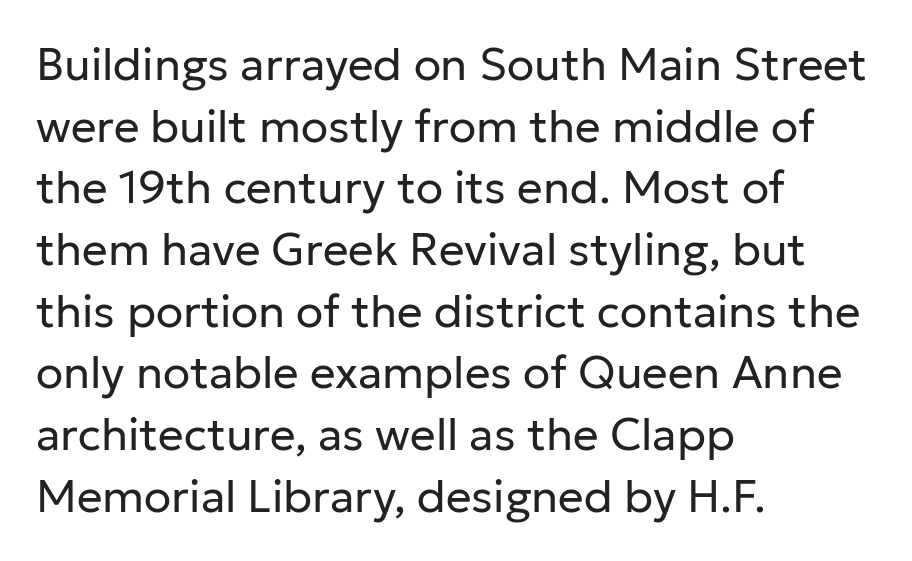
{"serif": "no", "italic": "no", "bold": "no", "weight": "regular", "width": "normal", "stroke_contrast": "low", "x_height": "medium", "monospaced": "no", "underline": "no", "align": "left", "line_spacing": "normal", "line_spacing_ratio": 1.37, "letter_spacing": "normal", "letter_spacing_em": 0.0, "glyph_px": 45}
